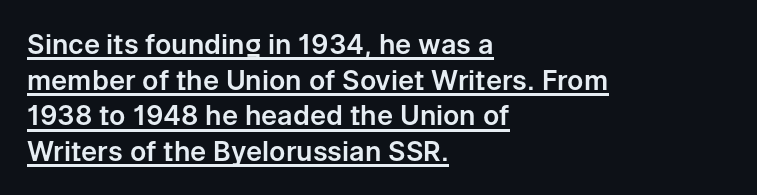
{"italic": "no", "underline": "yes", "align": "left", "line_spacing": "normal", "line_spacing_ratio": 1.32, "letter_spacing": "normal", "letter_spacing_em": 0.0, "glyph_px": 27}
